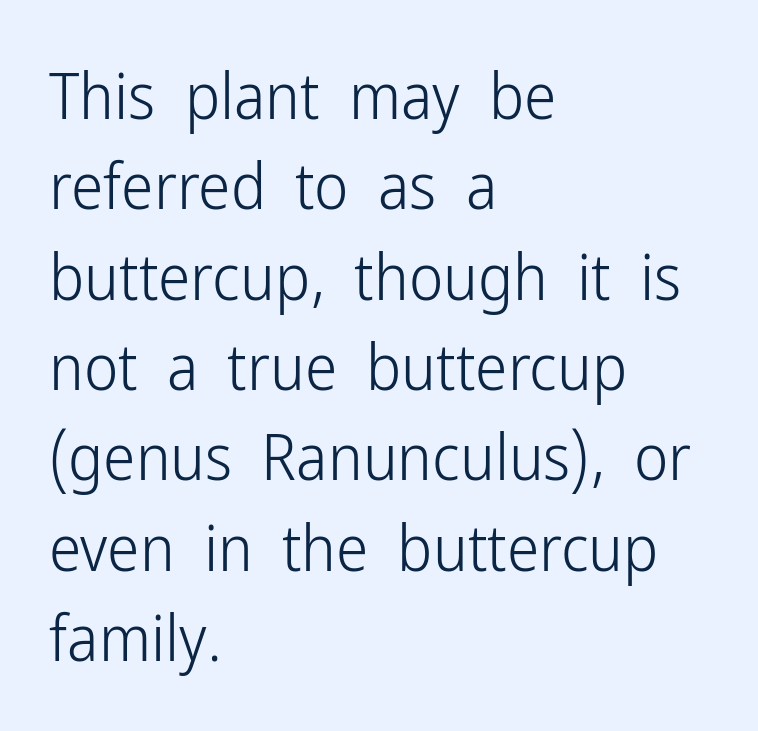
Q: Is the text bold? A: No.
Q: Is the text italic (slanted)? A: No, it is upright.
Q: Is the typeface a serif or a sans-serif typeface? A: Sans-serif.
Q: Is the text underlined? A: No.
Q: How is the paragraph aligned? A: Left-aligned.
Q: Is the spacing between letters normal or unusually wide? A: Normal.
Q: Is the spacing between lines tight, normal or loose? A: Normal.
Q: Width (condensed, normal, or wide)? A: Condensed.
Q: Stroke contrast? A: Low.
Q: x-height? A: Medium.
Q: Monospaced? A: No.
